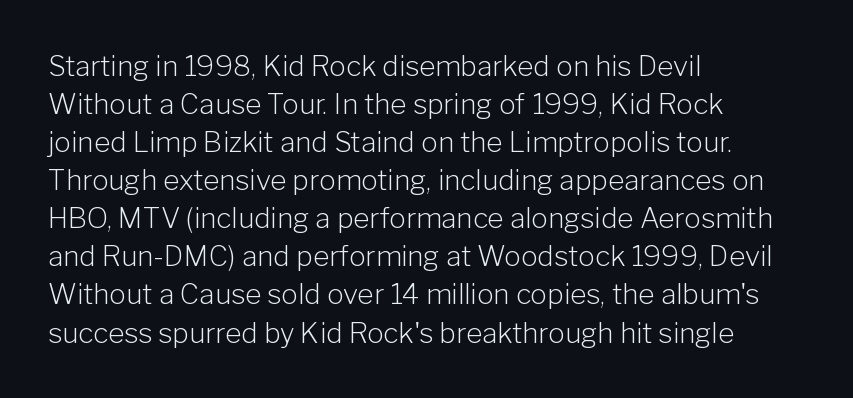
{"serif": "no", "italic": "no", "bold": "no", "weight": "light", "width": "normal", "stroke_contrast": "low", "x_height": "medium", "monospaced": "no", "underline": "no", "align": "left", "line_spacing": "normal", "line_spacing_ratio": 1.36, "letter_spacing": "normal", "letter_spacing_em": 0.0, "glyph_px": 28}
